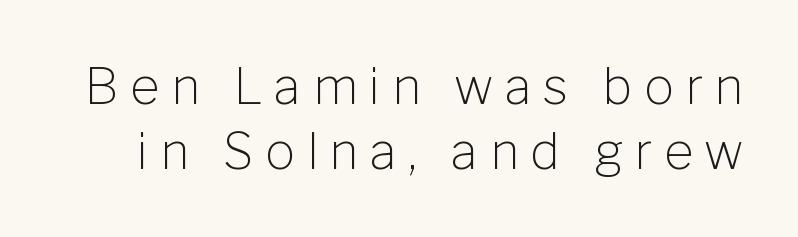
Q: Is the text bold? A: No.
Q: Is the text italic (slanted)? A: No, it is upright.
Q: Is the typeface a serif or a sans-serif typeface? A: Sans-serif.
Q: Is the text underlined? A: No.
Q: Is the spacing between letters normal or unusually wide? A: Unusually wide.
Q: Is the spacing between lines tight, normal or loose? A: Normal.
Q: Width (condensed, normal, or wide)? A: Normal.
Q: Stroke contrast? A: Low.
Q: x-height? A: Medium.
Q: Monospaced? A: No.
